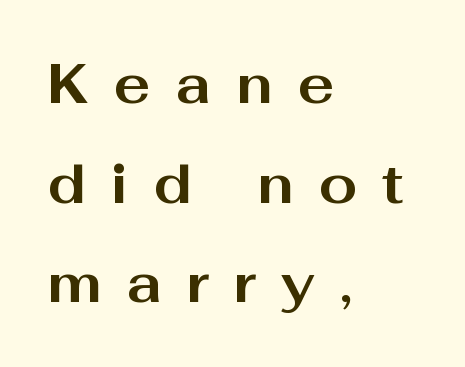
The image shows 55 px bold, wide sans-serif type, upright; set left-aligned, line spacing 1.81x, unusually wide letter spacing (+0.45 em), not underlined; medium stroke contrast and a medium x-height.
